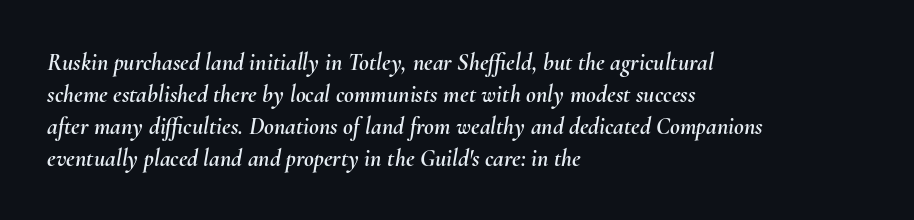
The image shows 24 px text type, italic (leaning right); set left-aligned, normal line spacing (1.33x), normal letter spacing, not underlined.
